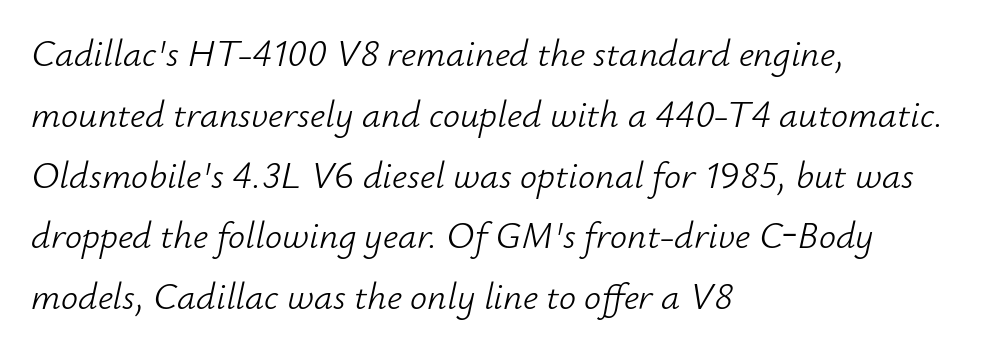
How would I describe the line gaps? Plain and ordinary. Default kerning and tracking; the words read as compact shapes. Varying glyph widths throughout — classic text-font behaviour. Posture: slanted. Decoration check: the copy has no underline. This rendering uses left alignment, leaving the right contour irregular.
